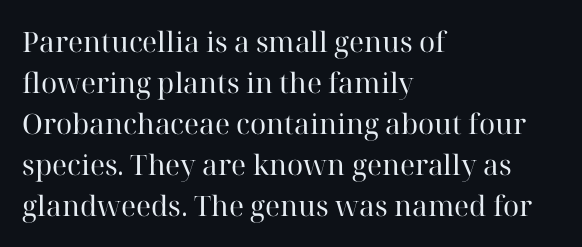
Q: Is the text bold? A: No.
Q: Is the text italic (slanted)? A: No, it is upright.
Q: Is the typeface a serif or a sans-serif typeface? A: Serif.
Q: Is the text underlined? A: No.
Q: How is the paragraph aligned? A: Left-aligned.
Q: Is the spacing between letters normal or unusually wide? A: Normal.
Q: Is the spacing between lines tight, normal or loose? A: Normal.
Q: Width (condensed, normal, or wide)? A: Normal.
Q: Stroke contrast? A: High.
Q: x-height? A: Medium.
Q: Monospaced? A: No.
